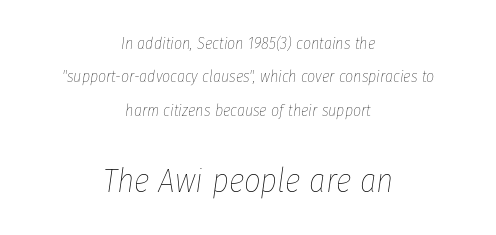
The image shows 33 px thin, condensed type, italic (leaning right); set centered, loose line spacing (2.09x), normal letter spacing, not underlined; the second (bottom) block is 2.06x larger; low stroke contrast and a medium x-height.
